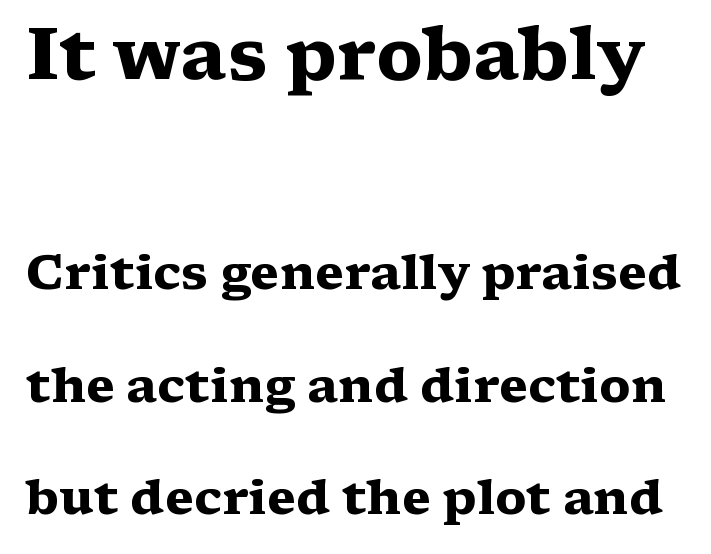
Q: Is the text bold? A: Yes.
Q: Is the text italic (slanted)? A: No, it is upright.
Q: Is the typeface a serif or a sans-serif typeface? A: Serif.
Q: Is the text underlined? A: No.
Q: Is the spacing between letters normal or unusually wide? A: Normal.
Q: Is the spacing between lines tight, normal or loose? A: Loose.
Q: Which block of text is set in a larger size, the first (top) or the second (bottom)? A: The first (top) one.
Q: Width (condensed, normal, or wide)? A: Wide.
Q: Stroke contrast? A: Medium.
Q: x-height? A: Medium.
Q: Monospaced? A: No.
